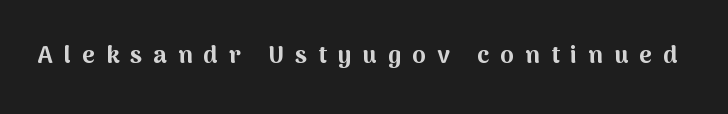
The passage shown is emphatically bold. The zone under the glyphs is completely vacant. The lettering holds an erect, upright posture throughout. Words appear elongated and porous because spacing is wide.
